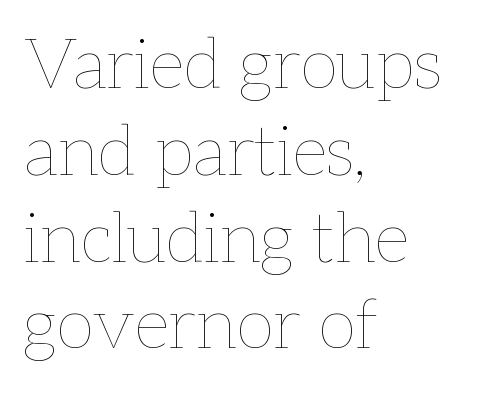
The image shows 70 px thin type, upright; set left-aligned, line spacing 1.24x, normal letter spacing, not underlined; low stroke contrast and a medium x-height.
